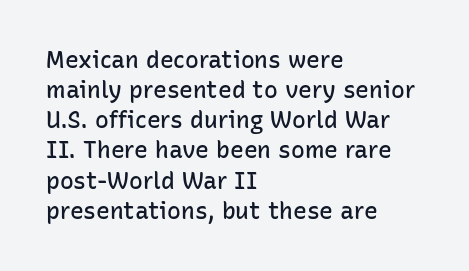
The image shows 23 px text type, upright; set left-aligned, normal line spacing (1.31x), normal letter spacing, not underlined.
